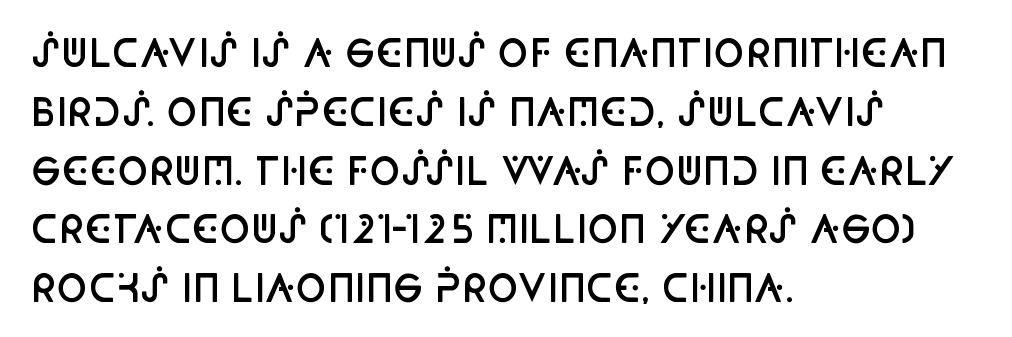
Q: Is the text bold? A: Semi-bold.
Q: Is the text italic (slanted)? A: No, it is upright.
Q: Is the typeface a serif or a sans-serif typeface? A: Sans-serif.
Q: Is the text underlined? A: No.
Q: How is the paragraph aligned? A: Left-aligned.
Q: Is the spacing between letters normal or unusually wide? A: Normal.
Q: Is the spacing between lines tight, normal or loose? A: Normal.
Q: Width (condensed, normal, or wide)? A: Condensed.
Q: Stroke contrast? A: Low.
Q: x-height? A: Large.
Q: Monospaced? A: No.
